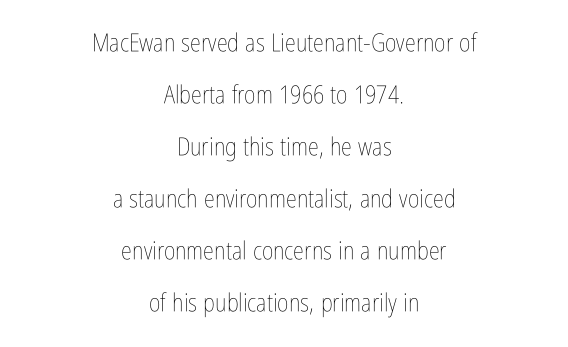
{"italic": "no", "bold": "no", "underline": "no", "align": "center", "line_spacing": "loose", "line_spacing_ratio": 2.08, "letter_spacing": "normal", "letter_spacing_em": 0.0, "glyph_px": 25}
